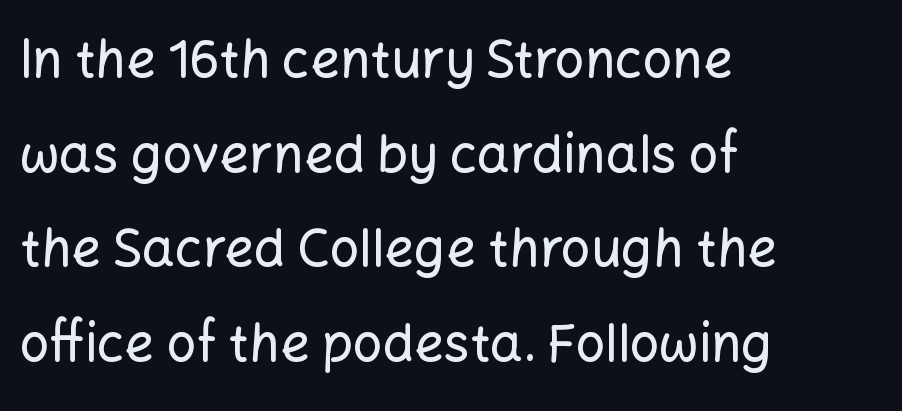
Q: Is the text italic (slanted)? A: No, it is upright.
Q: Is the typeface a serif or a sans-serif typeface? A: Sans-serif.
Q: Is the text underlined? A: No.
Q: How is the paragraph aligned? A: Left-aligned.
Q: Is the spacing between letters normal or unusually wide? A: Normal.
Q: Width (condensed, normal, or wide)? A: Normal.
Q: Stroke contrast? A: Low.
Q: x-height? A: Medium.
Q: Monospaced? A: No.
